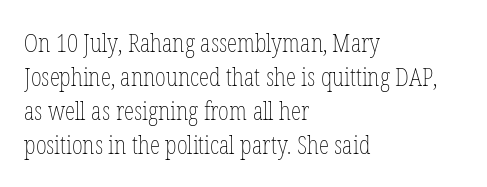
The image shows 26 px text type, upright; set left-aligned, normal line spacing (1.31x), normal letter spacing, not underlined.
